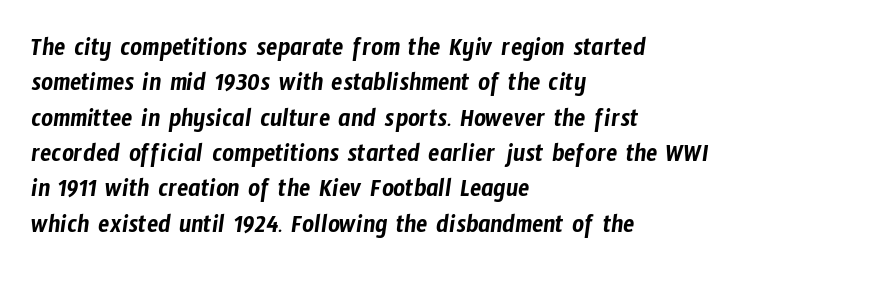
A clean baseline with only descenders dipping below it. These lines are set flush left with a ragged right edge. The rendering uses a moderate line-height, typical for paragraphs. The line texture is even and compact thanks to regular tracking.
